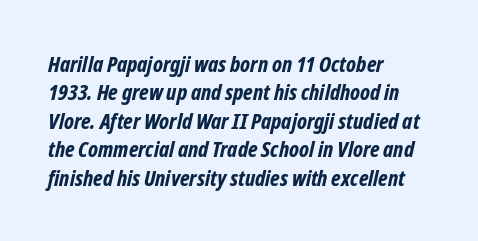
Q: Is the text bold? A: Yes.
Q: Is the text underlined? A: No.
Q: How is the paragraph aligned? A: Left-aligned.
Q: Is the spacing between letters normal or unusually wide? A: Normal.
Q: Is the spacing between lines tight, normal or loose? A: Normal.
